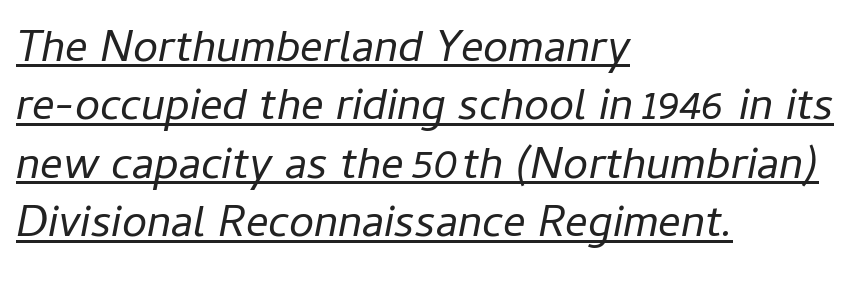
The image shows 45 px regular-weight type, italic (leaning right); set left-aligned, normal line spacing (1.3x), normal letter spacing, underlined; low stroke contrast and a medium x-height.
